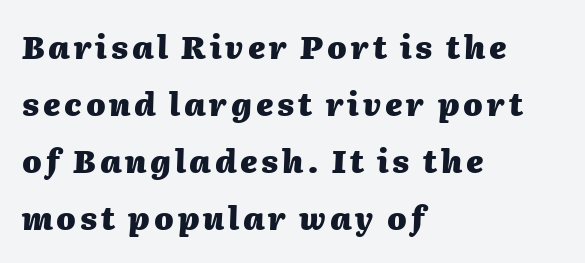
The image shows 31 px heavy type, italic (leaning right); set left-aligned, line spacing 1.84x, not underlined; medium stroke contrast and a medium x-height.
